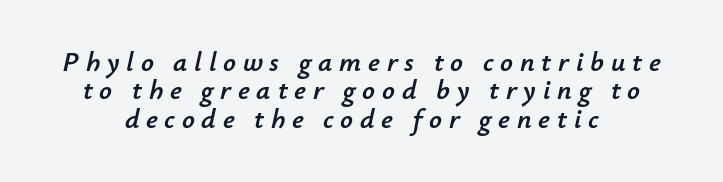
{"italic": "yes", "lean": "right", "slant_degrees": 12, "width": "normal", "stroke_contrast": "low", "x_height": "small", "monospaced": "no", "underline": "no", "align": "center", "line_spacing": "tight", "line_spacing_ratio": 1.01, "letter_spacing": "wide", "letter_spacing_em": 0.24, "glyph_px": 28}
